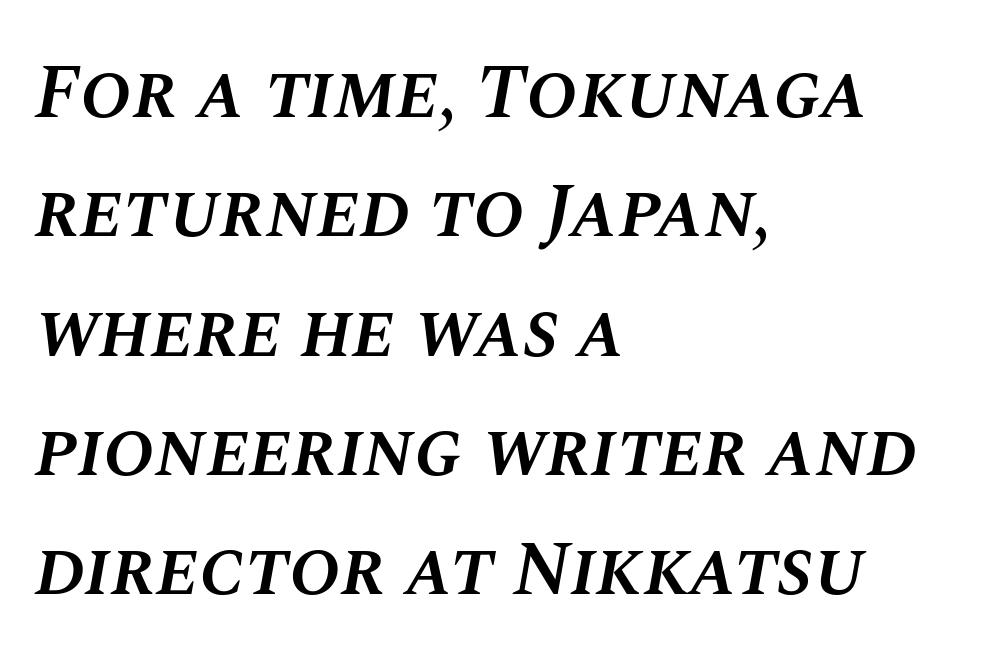
Underlining? Definitely not there. Each new line begins a customary step beneath the previous one. Italic: yes, the glyphs are oblique. Typesetter's note: demi weight, one step under bold. Is this a fixed-width face? No — the glyphs have proportional, varying widths.
